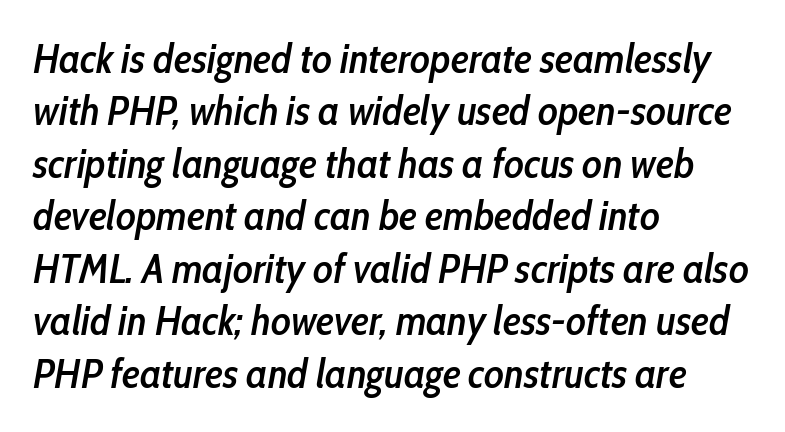
The image shows 41 px semibold, condensed type, italic (leaning right); set left-aligned, normal line spacing (1.28x), normal letter spacing, not underlined; low stroke contrast and a medium x-height.
